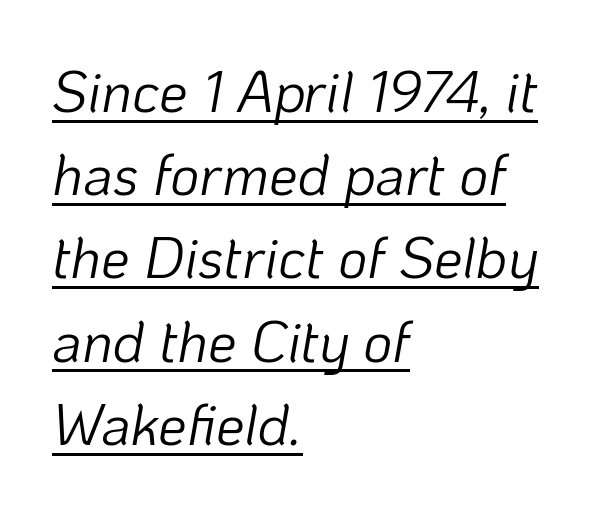
Q: Is the text bold? A: No.
Q: Is the text italic (slanted)? A: Yes, it leans right by about 10 degrees.
Q: Is the text underlined? A: Yes.
Q: How is the paragraph aligned? A: Left-aligned.
Q: Is the spacing between letters normal or unusually wide? A: Normal.
Q: Is the spacing between lines tight, normal or loose? A: Normal.
Q: Width (condensed, normal, or wide)? A: Normal.
Q: Stroke contrast? A: Low.
Q: x-height? A: Medium.
Q: Monospaced? A: No.
